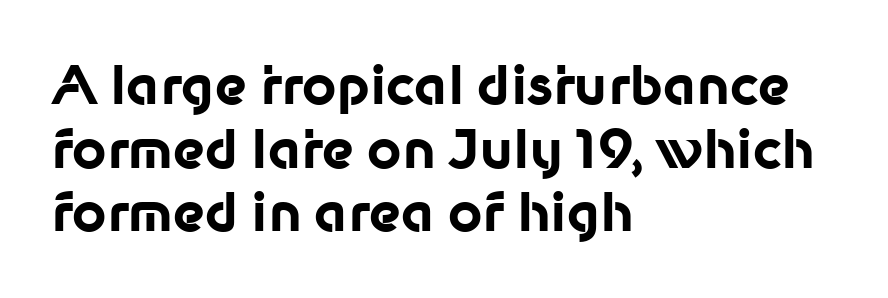
Q: Is the text bold? A: Yes.
Q: Is the text italic (slanted)? A: No, it is upright.
Q: Is the typeface a serif or a sans-serif typeface? A: Sans-serif.
Q: Is the text underlined? A: No.
Q: How is the paragraph aligned? A: Left-aligned.
Q: Is the spacing between letters normal or unusually wide? A: Normal.
Q: Width (condensed, normal, or wide)? A: Normal.
Q: Stroke contrast? A: Low.
Q: x-height? A: Medium.
Q: Monospaced? A: No.
